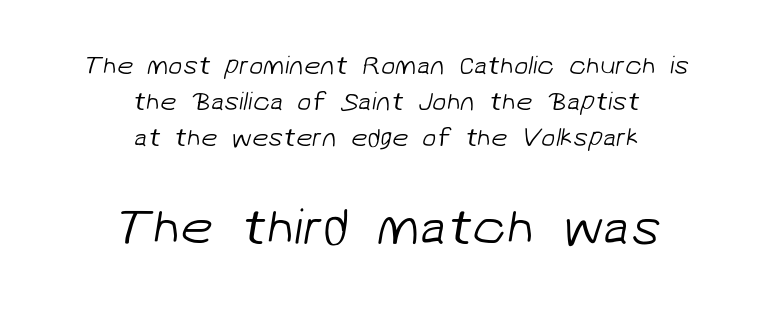
Q: Is the text bold? A: No.
Q: Is the typeface a serif or a sans-serif typeface? A: Sans-serif.
Q: Is the text underlined? A: No.
Q: How is the paragraph aligned? A: Centered.
Q: Is the spacing between letters normal or unusually wide? A: Normal.
Q: Is the spacing between lines tight, normal or loose? A: Normal.
Q: Which block of text is set in a larger size, the first (top) or the second (bottom)? A: The second (bottom) one.
Q: Width (condensed, normal, or wide)? A: Normal.
Q: Stroke contrast? A: Low.
Q: x-height? A: Medium.
Q: Monospaced? A: No.
